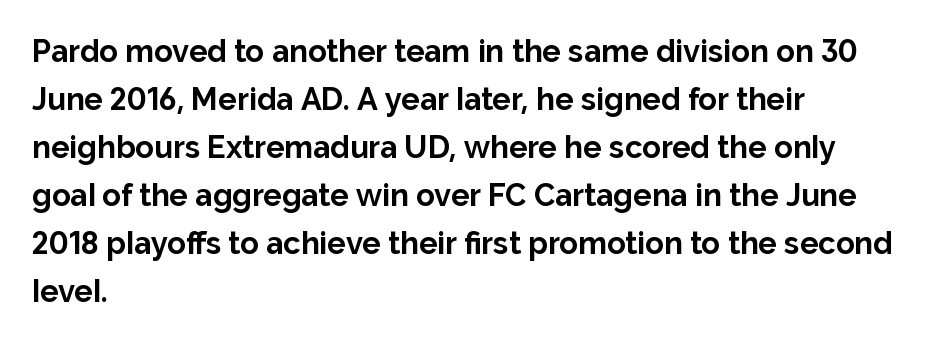
{"serif": "no", "italic": "no", "bold": "yes", "weight": "bold", "width": "normal", "stroke_contrast": "low", "x_height": "medium", "monospaced": "no", "underline": "no", "align": "left", "line_spacing": "normal", "line_spacing_ratio": 1.55, "letter_spacing": "normal", "letter_spacing_em": 0.0, "glyph_px": 31}
